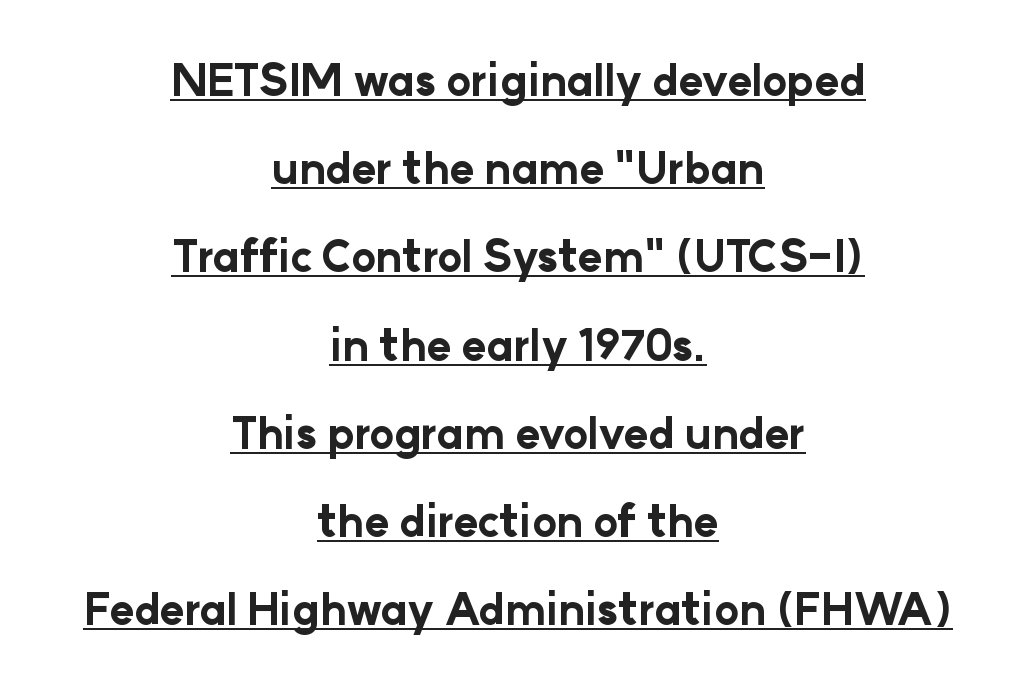
{"serif": "no", "italic": "no", "bold": "yes", "weight": "bold", "width": "normal", "stroke_contrast": "low", "x_height": "medium", "monospaced": "no", "underline": "yes", "align": "center", "line_spacing": "loose", "line_spacing_ratio": 2.1, "letter_spacing": "normal", "letter_spacing_em": 0.0, "glyph_px": 42}
